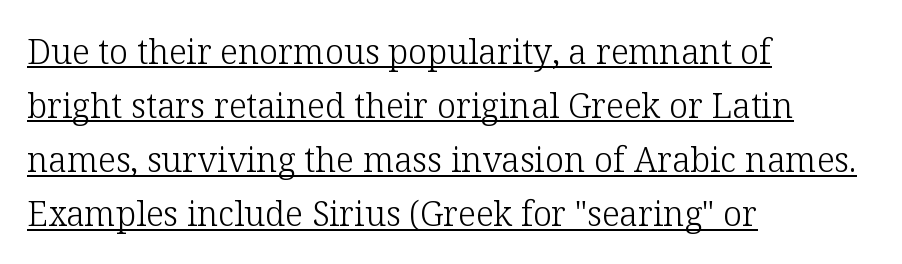
Q: Is the text bold? A: No.
Q: Is the text italic (slanted)? A: No, it is upright.
Q: Is the typeface a serif or a sans-serif typeface? A: Serif.
Q: Is the text underlined? A: Yes.
Q: How is the paragraph aligned? A: Left-aligned.
Q: Is the spacing between letters normal or unusually wide? A: Normal.
Q: Is the spacing between lines tight, normal or loose? A: Normal.
Q: Width (condensed, normal, or wide)? A: Normal.
Q: Stroke contrast? A: Low.
Q: x-height? A: Medium.
Q: Monospaced? A: No.
